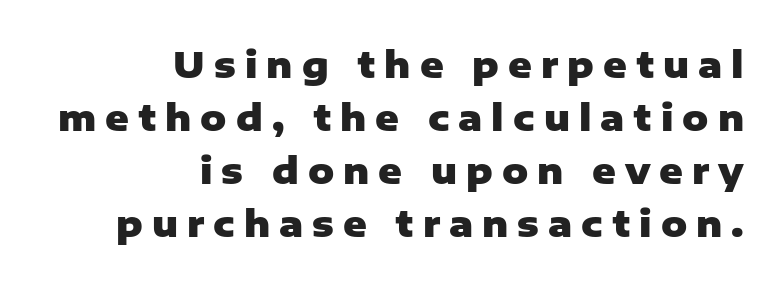
The image shows 36 px heavy sans-serif type, upright; set right-aligned, normal line spacing (1.47x), unusually wide letter spacing (+0.25 em), not underlined; low stroke contrast and a medium x-height.
